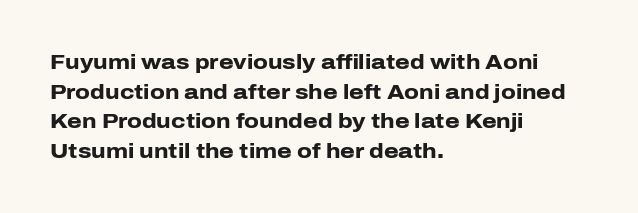
{"italic": "no", "bold": "yes", "underline": "no", "align": "left", "line_spacing": "normal", "line_spacing_ratio": 1.41, "letter_spacing": "normal", "letter_spacing_em": 0.0, "glyph_px": 21}
